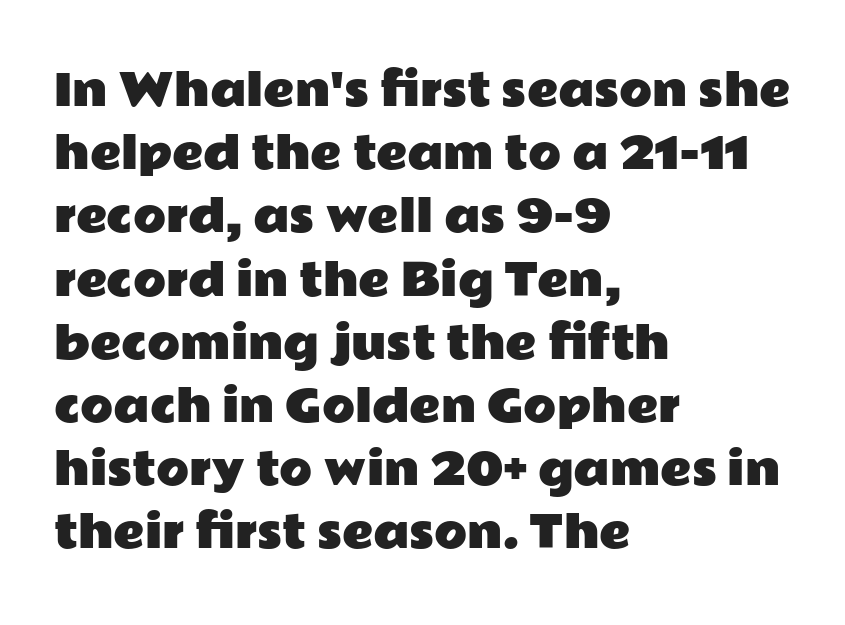
{"serif": "no", "italic": "no", "width": "wide", "stroke_contrast": "low", "x_height": "medium", "monospaced": "no", "underline": "no", "align": "left", "line_spacing": "normal", "line_spacing_ratio": 1.47, "letter_spacing": "normal", "letter_spacing_em": 0.0, "glyph_px": 43}
